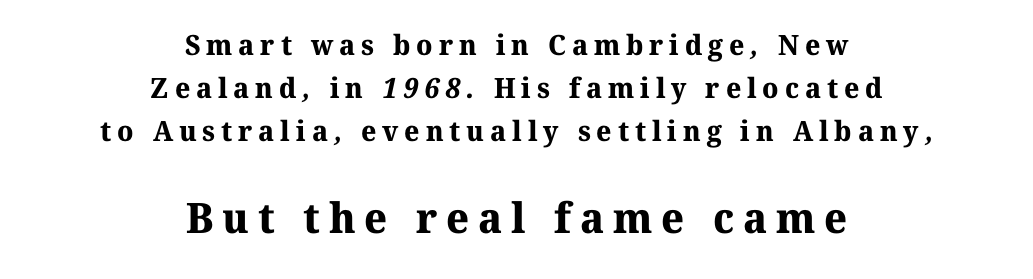
{"serif": "yes", "bold": "yes", "weight": "bold", "width": "normal", "stroke_contrast": "medium", "x_height": "medium", "monospaced": "no", "underline": "no", "align": "center", "line_spacing": "normal", "line_spacing_ratio": 1.54, "letter_spacing": "wide", "letter_spacing_em": 0.21, "larger_block": "second", "size_ratio": 1.5, "glyph_px": 42}
